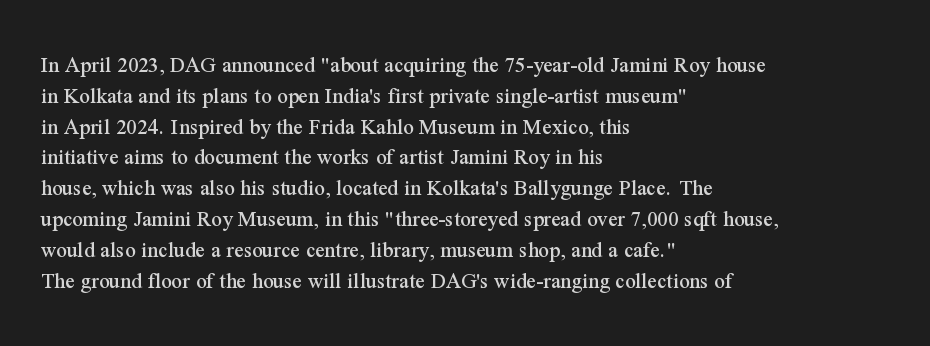
Q: Is the text italic (slanted)? A: No, it is upright.
Q: Is the text underlined? A: No.
Q: How is the paragraph aligned? A: Left-aligned.
Q: Is the spacing between letters normal or unusually wide? A: Normal.
Q: Is the spacing between lines tight, normal or loose? A: Normal.
